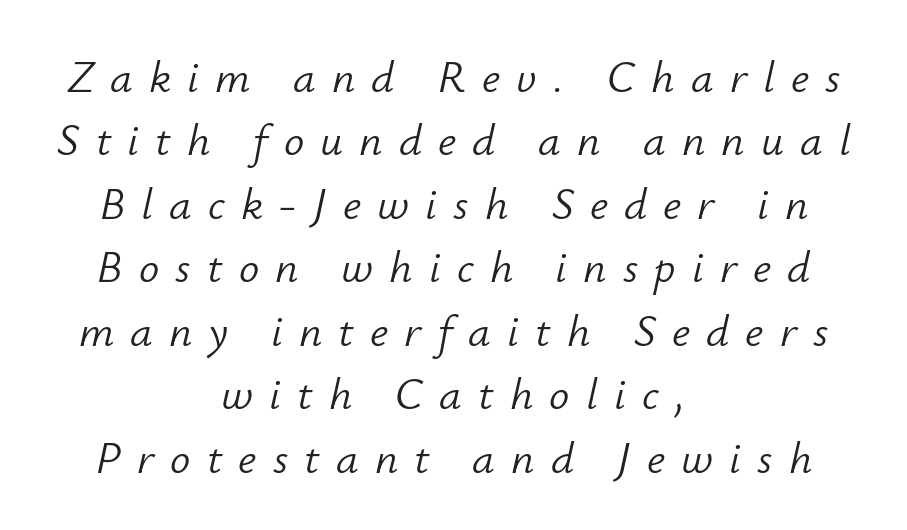
Q: Is the text bold? A: No.
Q: Is the text italic (slanted)? A: Yes, it leans right by about 12 degrees.
Q: Is the text underlined? A: No.
Q: How is the paragraph aligned? A: Centered.
Q: Is the spacing between letters normal or unusually wide? A: Unusually wide.
Q: Is the spacing between lines tight, normal or loose? A: Normal.
Q: Width (condensed, normal, or wide)? A: Normal.
Q: Stroke contrast? A: Low.
Q: x-height? A: Small.
Q: Monospaced? A: No.
